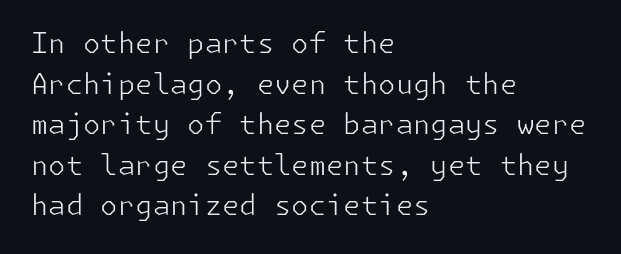
{"serif": "no", "italic": "no", "bold": "no", "weight": "light", "width": "normal", "stroke_contrast": "low", "x_height": "medium", "underline": "no", "align": "left", "line_spacing": "normal", "line_spacing_ratio": 1.45, "letter_spacing": "normal", "letter_spacing_em": 0.0, "glyph_px": 28}
